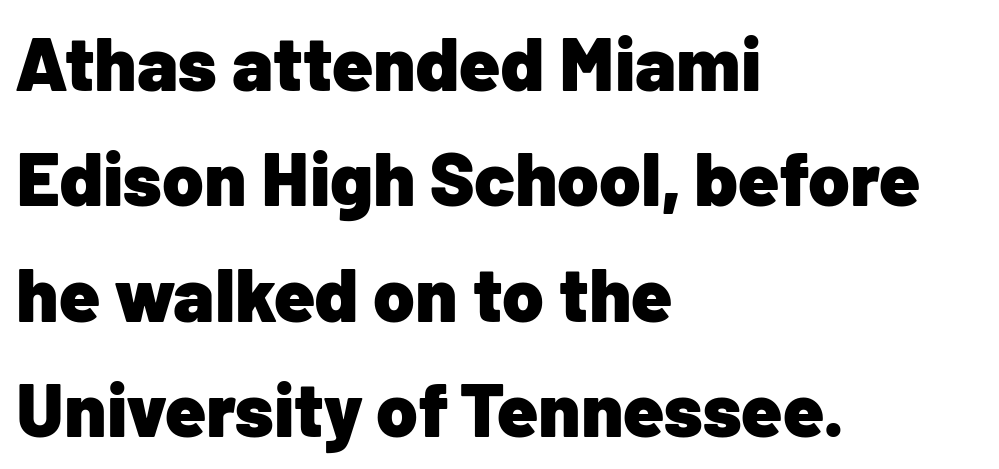
{"serif": "no", "italic": "no", "bold": "yes", "weight": "heavy", "width": "normal", "stroke_contrast": "low", "x_height": "medium", "monospaced": "no", "underline": "no", "align": "left", "line_spacing": "normal", "line_spacing_ratio": 1.54, "letter_spacing": "normal", "letter_spacing_em": 0.0, "glyph_px": 75}
